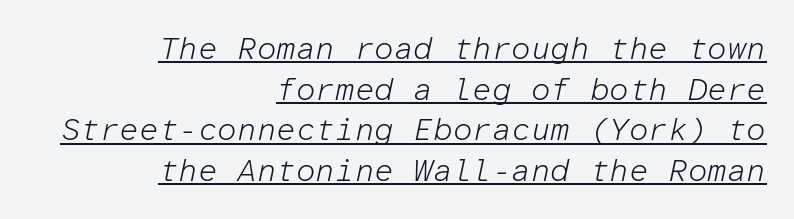
The image shows 31 px light type, italic (leaning right), monospaced; set right-aligned, normal line spacing (1.31x), normal letter spacing, underlined; low stroke contrast and a medium x-height.
